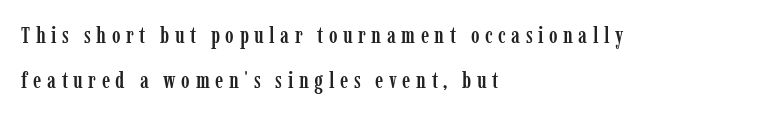
Q: Is the text italic (slanted)? A: No, it is upright.
Q: Is the text underlined? A: No.
Q: How is the paragraph aligned? A: Left-aligned.
Q: Is the spacing between letters normal or unusually wide? A: Unusually wide.
Q: Is the spacing between lines tight, normal or loose? A: Loose.
